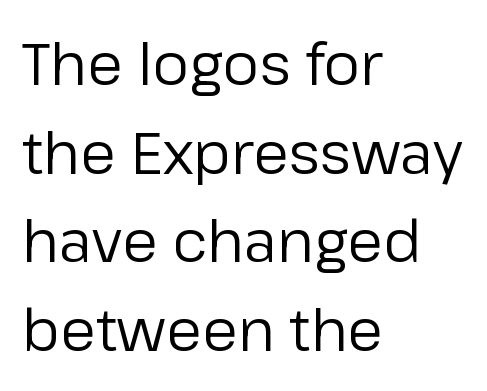
Q: Is the text bold? A: No.
Q: Is the text italic (slanted)? A: No, it is upright.
Q: Is the typeface a serif or a sans-serif typeface? A: Sans-serif.
Q: Is the text underlined? A: No.
Q: How is the paragraph aligned? A: Left-aligned.
Q: Is the spacing between letters normal or unusually wide? A: Normal.
Q: Is the spacing between lines tight, normal or loose? A: Normal.
Q: Width (condensed, normal, or wide)? A: Normal.
Q: Stroke contrast? A: Low.
Q: x-height? A: Medium.
Q: Monospaced? A: No.
